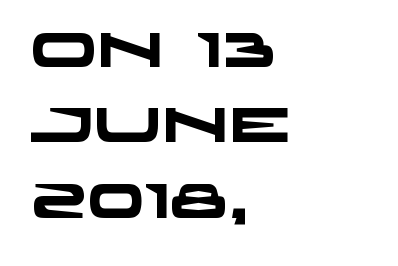
The block of text has a typical density, with ordinary space between rows. Are there feet on the stems? There aren't — it's a sans. The letters advance in unequal steps, a hallmark of proportional type. Underlining? Definitely not there. The font is running at its bold setting.
